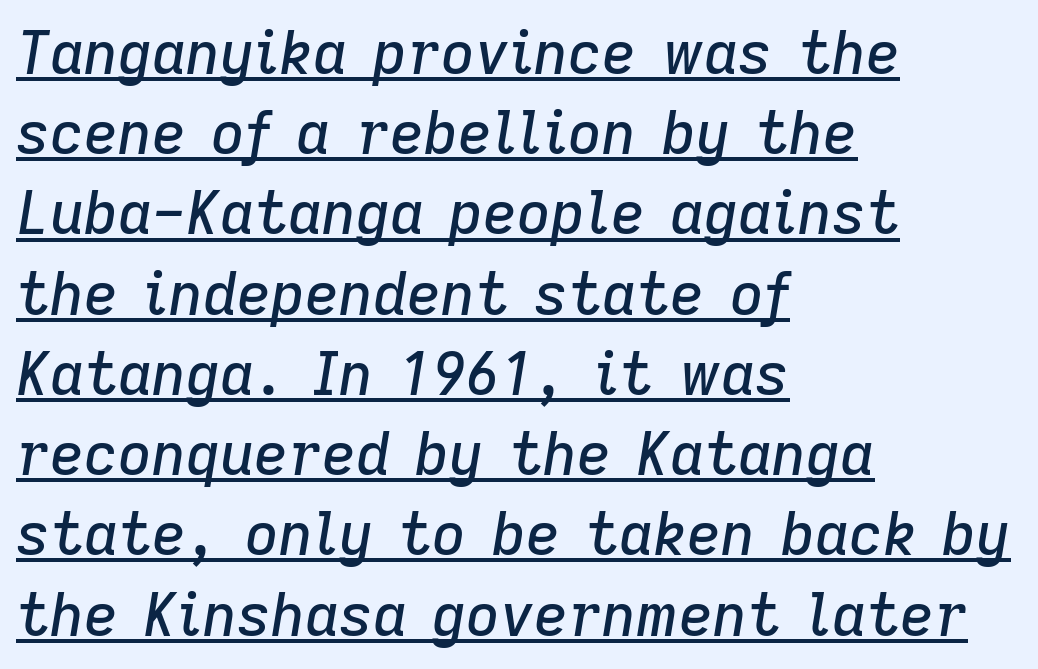
The image shows 59 px text type, italic (leaning right); set left-aligned, normal line spacing (1.36x), normal letter spacing, underlined; low stroke contrast and a medium x-height.
